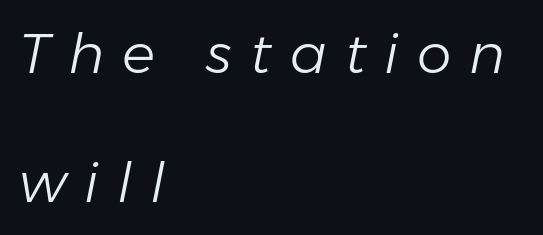
{"italic": "yes", "lean": "right", "slant_degrees": 11, "bold": "no", "weight": "light", "width": "normal", "stroke_contrast": "low", "x_height": "medium", "monospaced": "no", "underline": "no", "align": "left", "line_spacing": "loose", "line_spacing_ratio": 2.34, "letter_spacing": "wide", "letter_spacing_em": 0.33, "glyph_px": 55}
